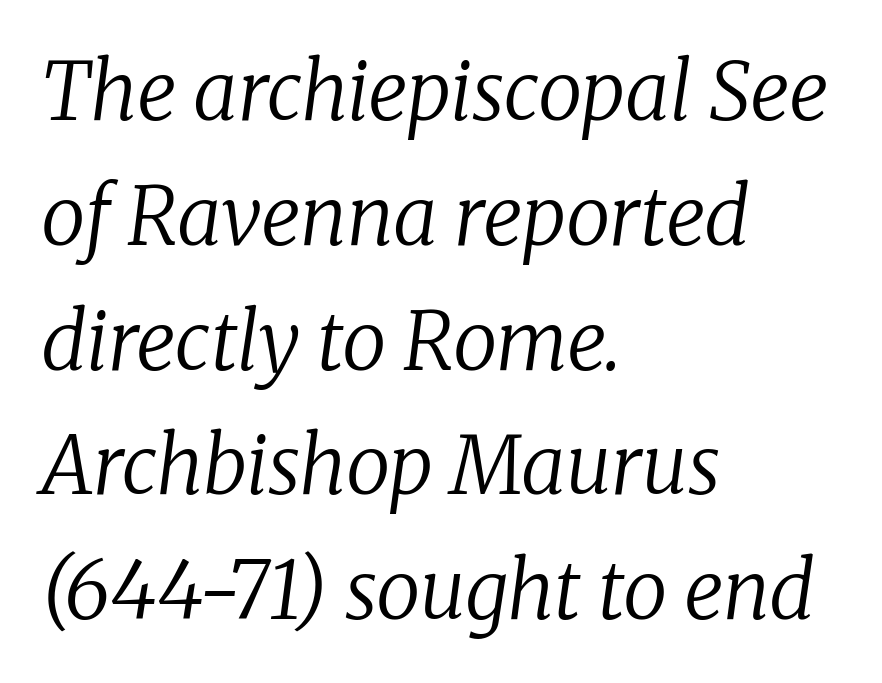
Q: Is the text bold? A: No.
Q: Is the text italic (slanted)? A: Yes, it leans right by about 8 degrees.
Q: Is the typeface a serif or a sans-serif typeface? A: Serif.
Q: Is the text underlined? A: No.
Q: How is the paragraph aligned? A: Left-aligned.
Q: Is the spacing between letters normal or unusually wide? A: Normal.
Q: Is the spacing between lines tight, normal or loose? A: Normal.
Q: Width (condensed, normal, or wide)? A: Normal.
Q: Stroke contrast? A: Low.
Q: x-height? A: Medium.
Q: Monospaced? A: No.
